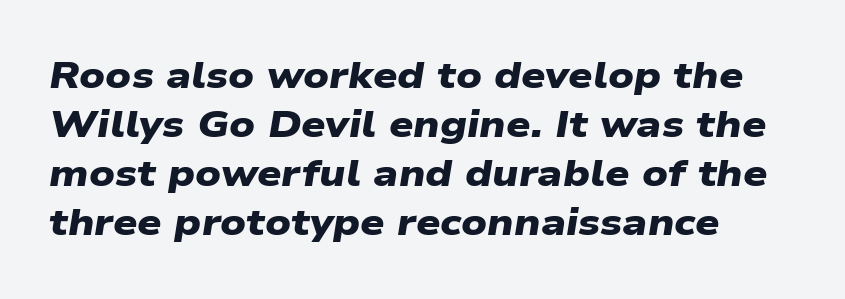
{"serif": "no", "bold": "yes", "weight": "heavy", "width": "wide", "stroke_contrast": "low", "x_height": "medium", "monospaced": "no", "underline": "no", "align": "left", "line_spacing": "normal", "line_spacing_ratio": 1.29, "letter_spacing": "normal", "letter_spacing_em": 0.0, "glyph_px": 38}
